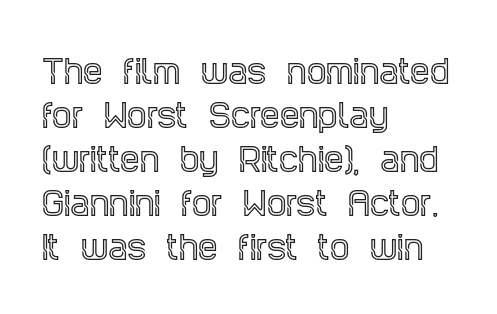
Q: Is the text italic (slanted)? A: No, it is upright.
Q: Is the typeface a serif or a sans-serif typeface? A: Serif.
Q: Is the text underlined? A: No.
Q: How is the paragraph aligned? A: Left-aligned.
Q: Is the spacing between letters normal or unusually wide? A: Normal.
Q: Is the spacing between lines tight, normal or loose? A: Normal.
Q: Width (condensed, normal, or wide)? A: Condensed.
Q: x-height? A: Large.
Q: Monospaced? A: No.
